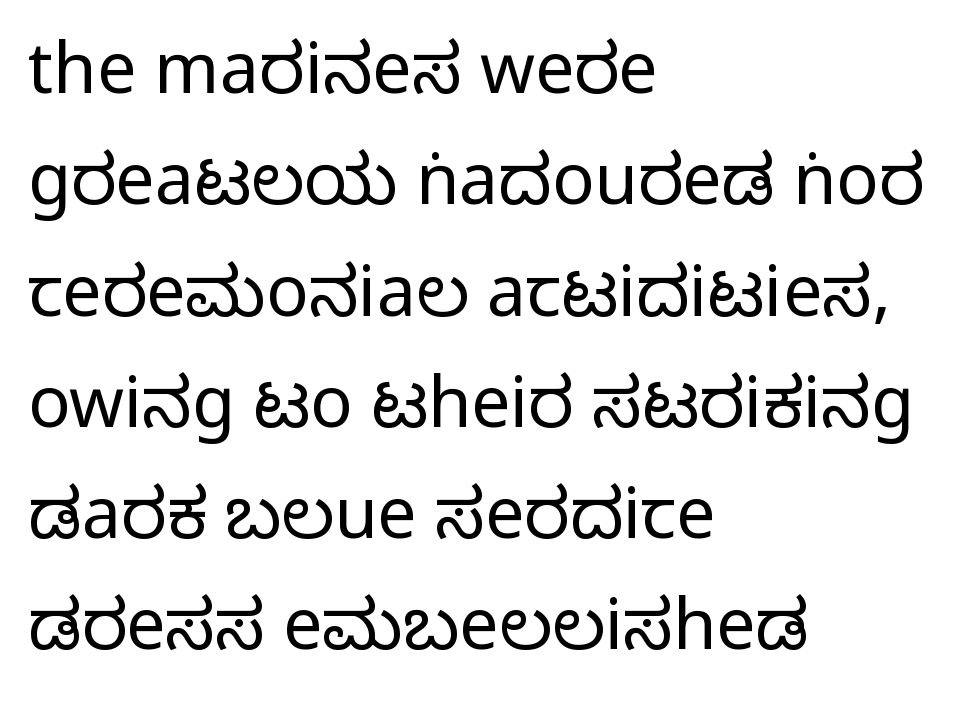
{"serif": "no", "italic": "no", "bold": "no", "weight": "regular", "width": "condensed", "stroke_contrast": "low", "x_height": "large", "monospaced": "no", "underline": "no", "align": "left", "line_spacing": "normal", "line_spacing_ratio": 1.59, "letter_spacing": "normal", "letter_spacing_em": 0.0, "glyph_px": 70}
